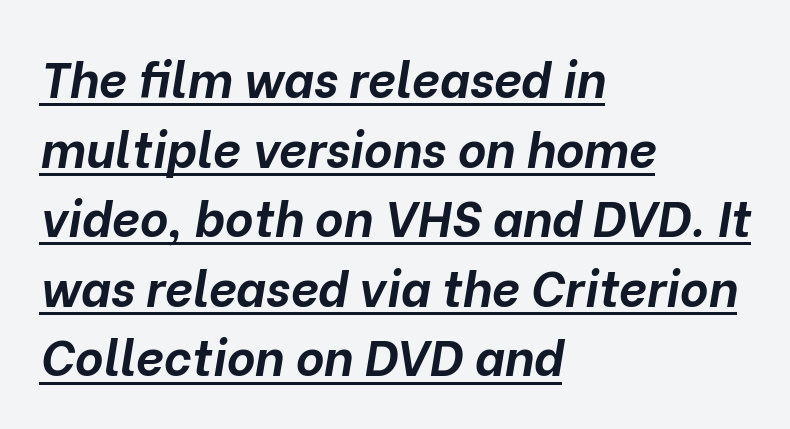
Q: Is the text bold? A: Yes.
Q: Is the text italic (slanted)? A: Yes, it leans right by about 10 degrees.
Q: Is the text underlined? A: Yes.
Q: How is the paragraph aligned? A: Left-aligned.
Q: Is the spacing between letters normal or unusually wide? A: Normal.
Q: Is the spacing between lines tight, normal or loose? A: Normal.
Q: Width (condensed, normal, or wide)? A: Normal.
Q: Stroke contrast? A: Low.
Q: x-height? A: Medium.
Q: Monospaced? A: No.
